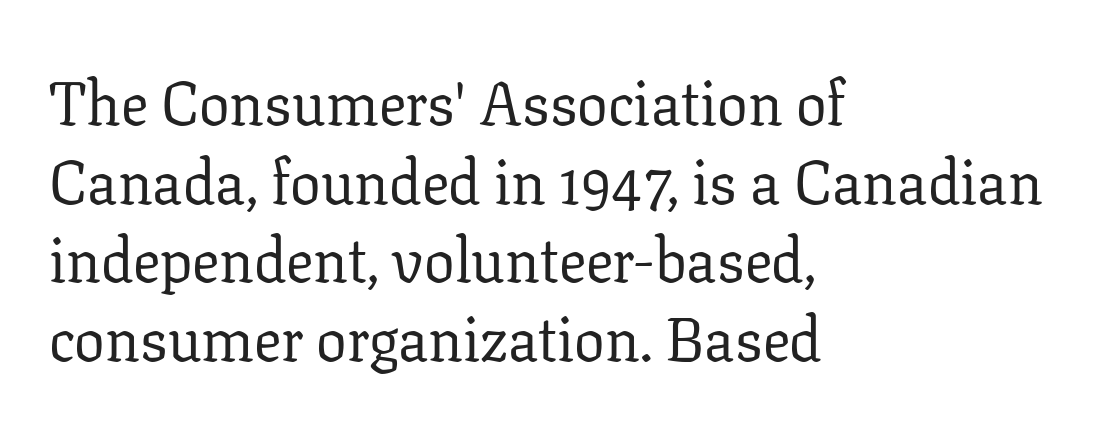
The image shows 61 px regular-weight serif type, upright; set left-aligned, normal line spacing (1.29x), normal letter spacing, not underlined; low stroke contrast and a medium x-height.
